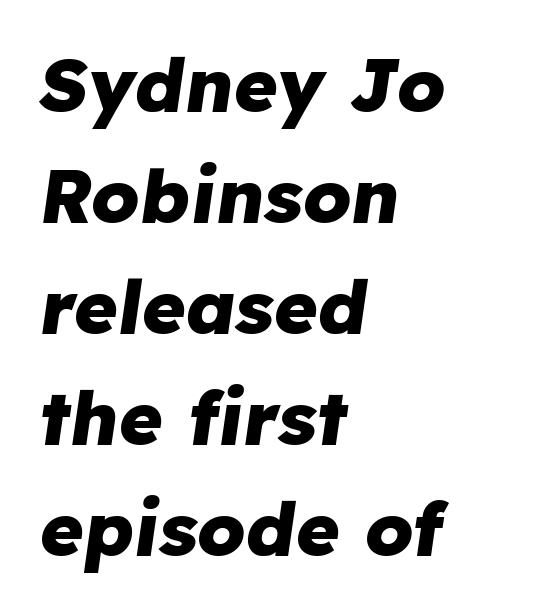
{"italic": "yes", "lean": "right", "slant_degrees": 8, "bold": "yes", "weight": "heavy", "width": "normal", "stroke_contrast": "low", "x_height": "medium", "monospaced": "no", "underline": "no", "align": "left", "line_spacing": "normal", "line_spacing_ratio": 1.48, "letter_spacing": "normal", "letter_spacing_em": 0.0, "glyph_px": 75}
